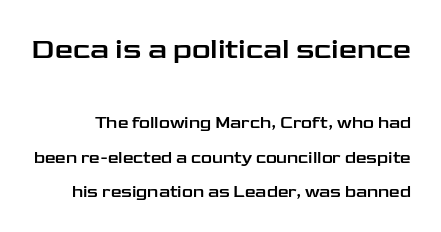
{"serif": "no", "italic": "no", "width": "wide", "stroke_contrast": "low", "x_height": "medium", "monospaced": "no", "underline": "no", "line_spacing": "loose", "line_spacing_ratio": 2.01, "letter_spacing": "normal", "letter_spacing_em": 0.0, "larger_block": "first", "size_ratio": 1.71, "glyph_px": 29}
